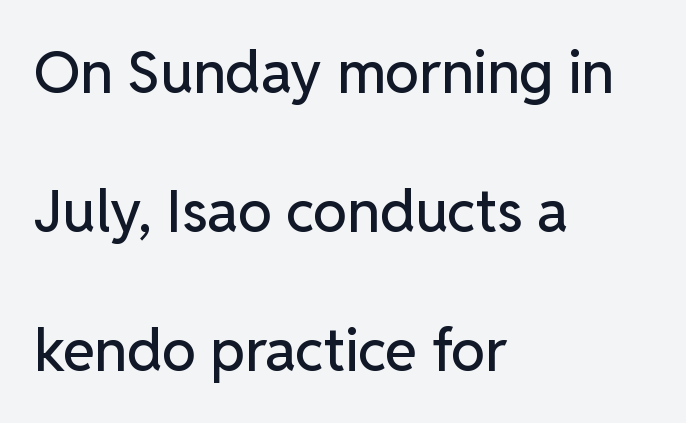
{"serif": "no", "italic": "no", "width": "normal", "stroke_contrast": "low", "x_height": "medium", "monospaced": "no", "underline": "no", "align": "left", "line_spacing": "loose", "line_spacing_ratio": 2.4, "letter_spacing": "normal", "letter_spacing_em": 0.0, "glyph_px": 58}
